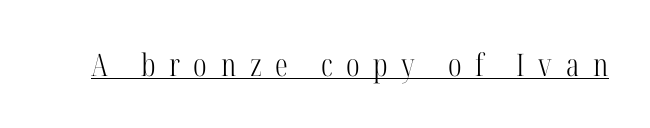
{"serif": "yes", "italic": "no", "bold": "no", "weight": "light", "width": "condensed", "stroke_contrast": "high", "x_height": "medium", "monospaced": "no", "underline": "yes", "letter_spacing": "wide", "letter_spacing_em": 0.44, "glyph_px": 31}
